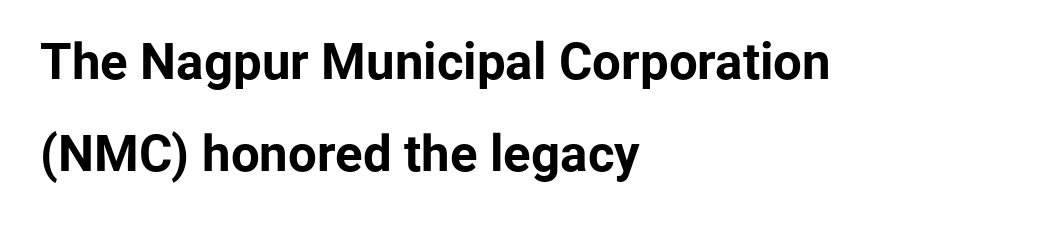
Casual observation: everything's shoved over to the left. The rendering keeps characters at their native spacing. The face used here is a sans, in the tradition of grotesques and geometrics. How heavy is the stroke? Heavy — this is a bold.
